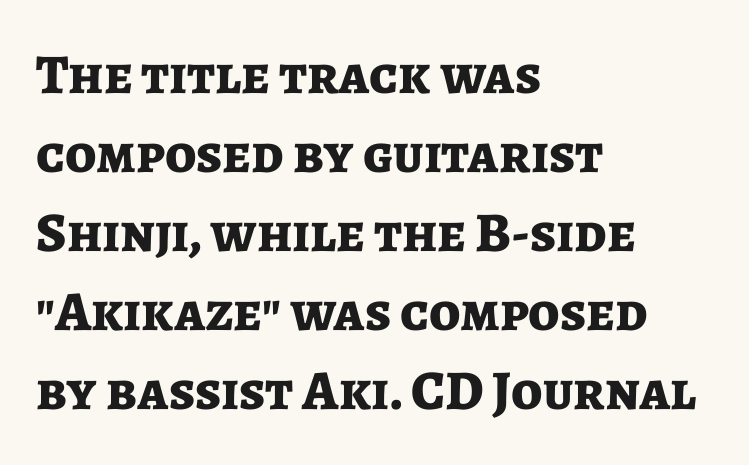
Ascenders rise straight up at ninety degrees. Line starts are locked; line ends wander. Glyph-to-glyph distance matches everyday printed text. Honestly, the row spacing looks completely unremarkable. Set as a true bold cut, around the 700 mark.
